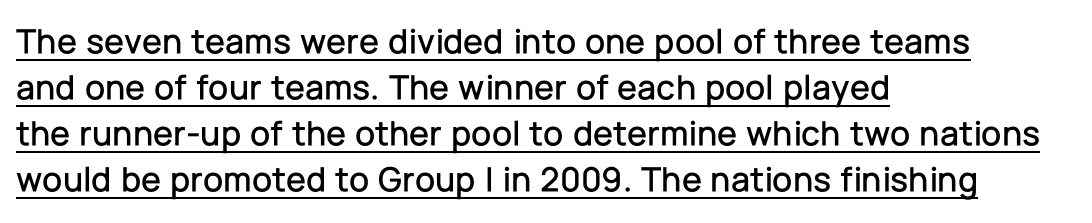
The image shows 36 px sans-serif type, upright; set left-aligned, normal line spacing (1.28x), normal letter spacing, underlined; low stroke contrast and a medium x-height.
